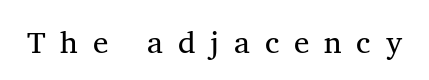
The image shows 31 px regular-weight serif type, upright; set unusually wide letter spacing (+0.48 em), not underlined; medium stroke contrast and a medium x-height.
